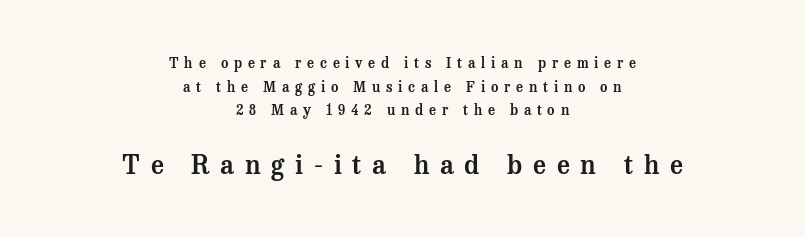
The block sitting lower on the canvas is the one with enlarged characters. Is the letter spacing exaggerated? Yes — the characters are pushed far apart. This sample uses an upright cut, with every glyph sitting square on the baseline. The whitespace from short lines is split evenly between both sides.
